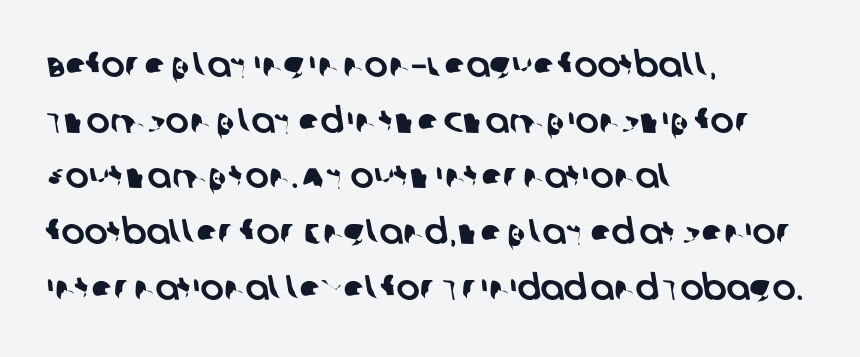
{"serif": "no", "width": "normal", "stroke_contrast": "low", "x_height": "large", "monospaced": "no", "underline": "no", "align": "left", "line_spacing": "normal", "line_spacing_ratio": 1.59, "letter_spacing": "normal", "letter_spacing_em": 0.0, "glyph_px": 35}
